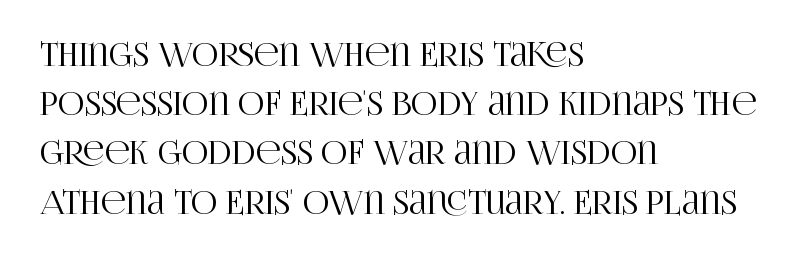
Q: Is the text italic (slanted)? A: No, it is upright.
Q: Is the typeface a serif or a sans-serif typeface? A: Serif.
Q: Is the text underlined? A: No.
Q: How is the paragraph aligned? A: Left-aligned.
Q: Is the spacing between letters normal or unusually wide? A: Normal.
Q: Is the spacing between lines tight, normal or loose? A: Normal.
Q: Width (condensed, normal, or wide)? A: Condensed.
Q: Stroke contrast? A: High.
Q: x-height? A: Large.
Q: Monospaced? A: No.
